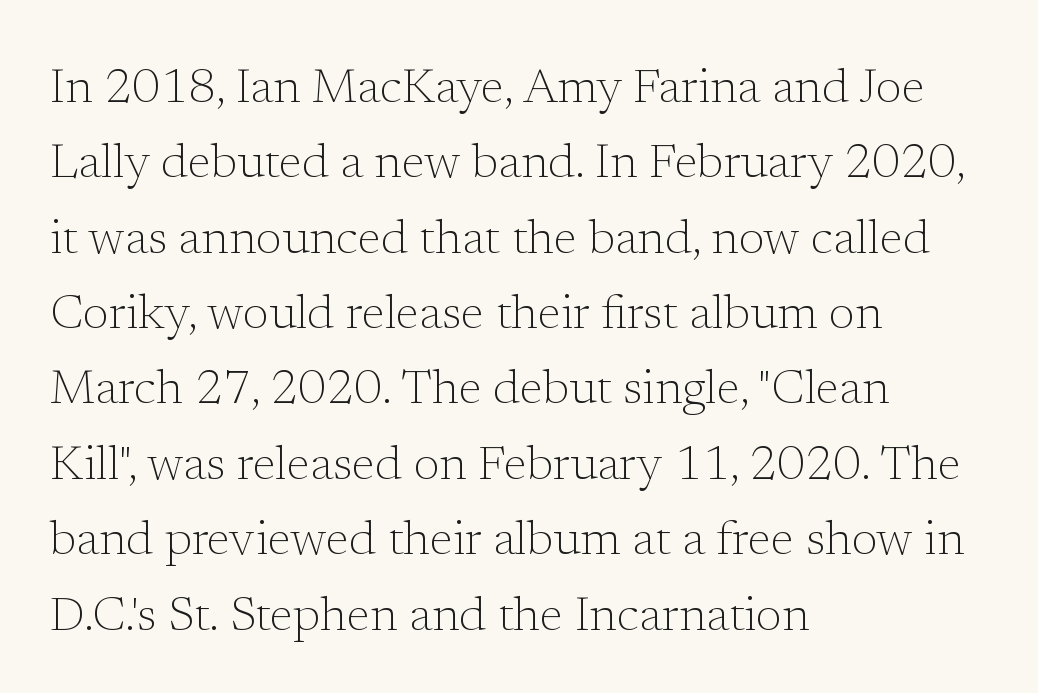
Q: Is the text bold? A: No.
Q: Is the text italic (slanted)? A: No, it is upright.
Q: Is the typeface a serif or a sans-serif typeface? A: Serif.
Q: Is the text underlined? A: No.
Q: How is the paragraph aligned? A: Left-aligned.
Q: Is the spacing between letters normal or unusually wide? A: Normal.
Q: Is the spacing between lines tight, normal or loose? A: Normal.
Q: Width (condensed, normal, or wide)? A: Normal.
Q: Stroke contrast? A: Low.
Q: x-height? A: Medium.
Q: Monospaced? A: No.
